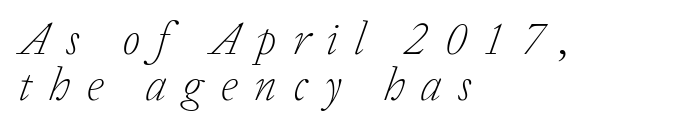
Q: Is the text bold? A: No.
Q: Is the text italic (slanted)? A: Yes, it leans right by about 20 degrees.
Q: Is the typeface a serif or a sans-serif typeface? A: Serif.
Q: Is the text underlined? A: No.
Q: How is the paragraph aligned? A: Left-aligned.
Q: Is the spacing between letters normal or unusually wide? A: Unusually wide.
Q: Is the spacing between lines tight, normal or loose? A: Tight.
Q: Width (condensed, normal, or wide)? A: Normal.
Q: Stroke contrast? A: Low.
Q: x-height? A: Medium.
Q: Monospaced? A: No.
